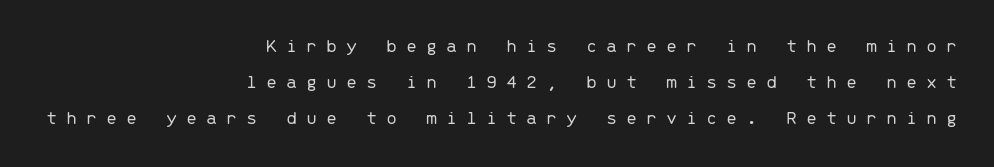
Tracking here is generous; glyphs stand well apart from one another. A bare baseline throughout the passage. Ordinary non-slanted type is in use. The typesetter chose a ragged-left arrangement here. Think standard paragraph weight, or any step lighter than that.
